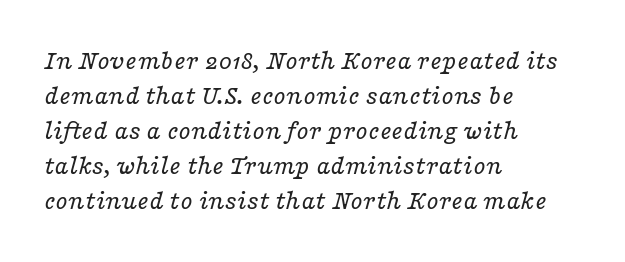
Check where the strokes stop: tiny serifs finish them off. There is no visible air inserted between adjacent glyphs. The passage is arranged the way most books set body copy — flush left. These glyphs show unthickened strokes, regular width or finer. This block has exactly the height ordinary leading produces.
